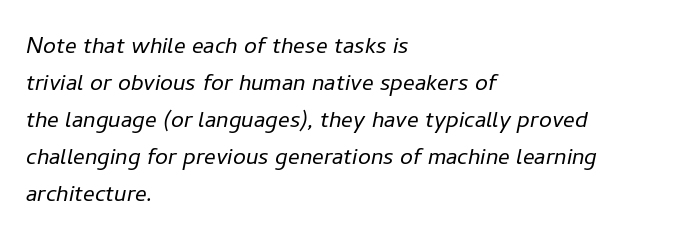
Each stroke keeps to a modest, everyday thickness or less. Italic? Definitely — the glyphs are oblique. A typesetter would call this leading conventional body-copy spacing. Decoration check: the copy has no underline. Does the copy run flush right? No — it runs flush left.
